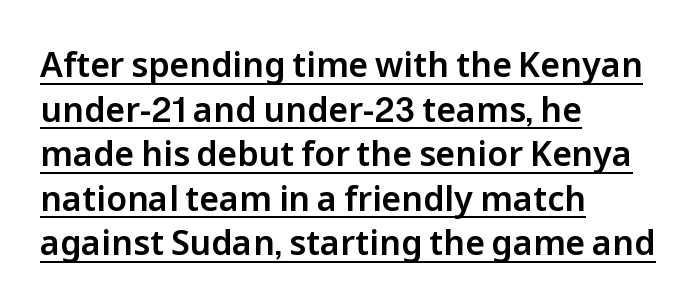
{"serif": "no", "italic": "no", "width": "normal", "stroke_contrast": "low", "x_height": "medium", "monospaced": "no", "underline": "yes", "align": "left", "line_spacing": "normal", "line_spacing_ratio": 1.31, "letter_spacing": "normal", "letter_spacing_em": 0.0, "glyph_px": 34}
